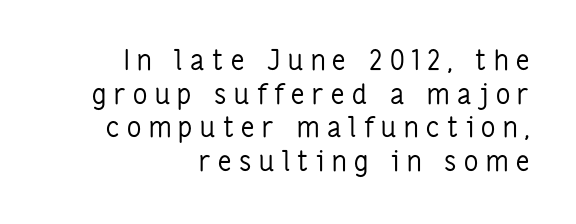
The image shows 28 px regular-weight, condensed sans-serif type, upright; set right-aligned, line spacing 1.2x, unusually wide letter spacing (+0.27 em), not underlined; low stroke contrast and a medium x-height.
